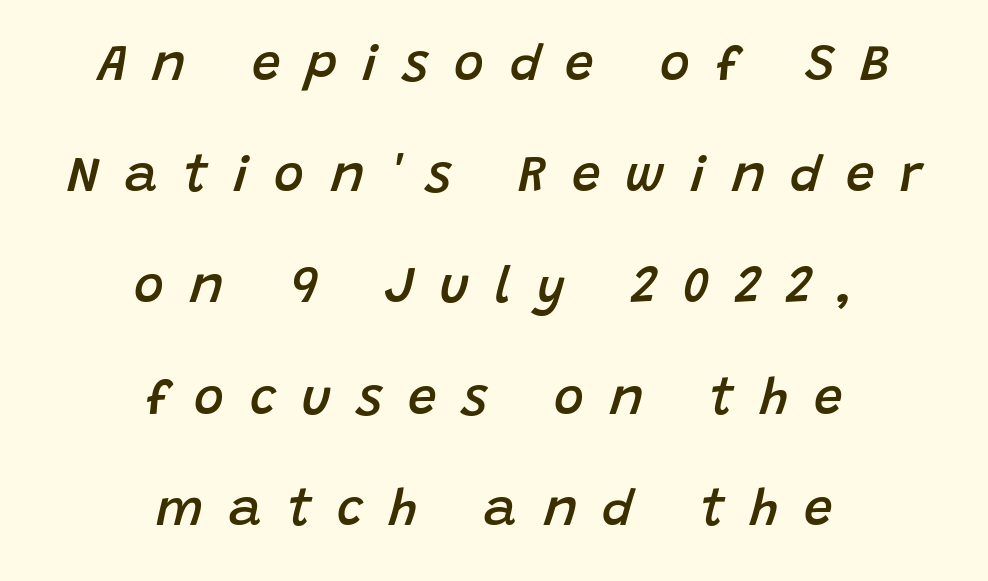
Q: Is the text bold? A: Semi-bold.
Q: Is the text italic (slanted)? A: Yes, it leans right by about 15 degrees.
Q: Is the text underlined? A: No.
Q: How is the paragraph aligned? A: Centered.
Q: Is the spacing between letters normal or unusually wide? A: Unusually wide.
Q: Is the spacing between lines tight, normal or loose? A: Loose.
Q: Width (condensed, normal, or wide)? A: Normal.
Q: Stroke contrast? A: Low.
Q: x-height? A: Large.
Q: Monospaced? A: No.
